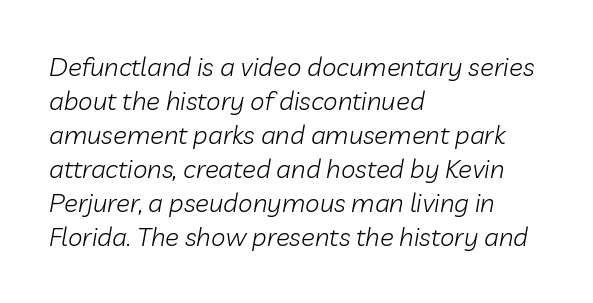
{"italic": "yes", "lean": "right", "slant_degrees": 10, "bold": "no", "underline": "no", "align": "left", "line_spacing": "normal", "line_spacing_ratio": 1.31, "letter_spacing": "normal", "letter_spacing_em": 0.0, "glyph_px": 26}
